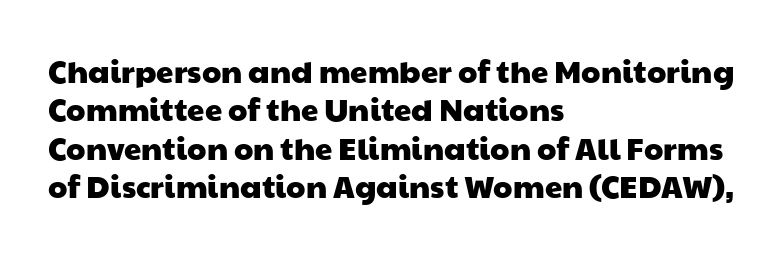
Q: Is the typeface a serif or a sans-serif typeface? A: Sans-serif.
Q: Is the text underlined? A: No.
Q: How is the paragraph aligned? A: Left-aligned.
Q: Is the spacing between letters normal or unusually wide? A: Normal.
Q: Width (condensed, normal, or wide)? A: Wide.
Q: Stroke contrast? A: Low.
Q: x-height? A: Medium.
Q: Monospaced? A: No.
